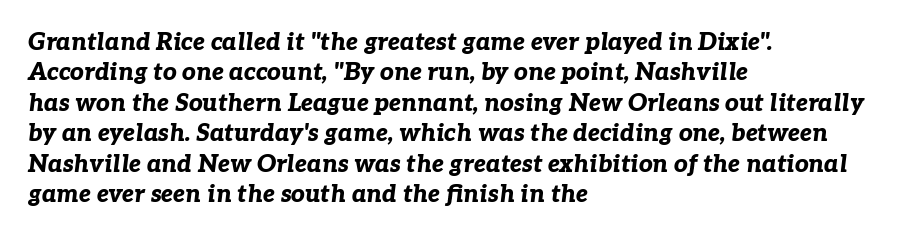
{"italic": "yes", "lean": "right", "slant_degrees": 7, "bold": "yes", "underline": "no", "align": "left", "line_spacing": "normal", "line_spacing_ratio": 1.27, "letter_spacing": "normal", "letter_spacing_em": 0.0, "glyph_px": 24}
